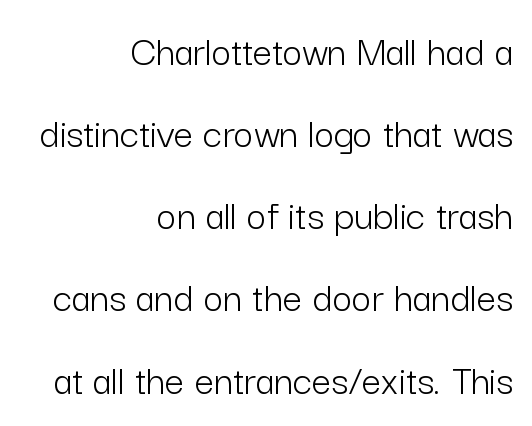
The axis of the letterforms is exactly vertical. There is no visible air inserted between adjacent glyphs. Summary of weight: not heavy and not bold. Anything drawn beneath the words? Only blank space.
